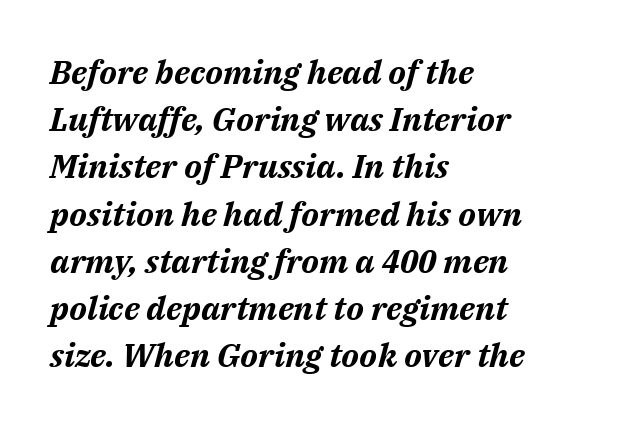
{"italic": "yes", "lean": "right", "slant_degrees": 14, "bold": "yes", "weight": "bold", "width": "normal", "stroke_contrast": "medium", "x_height": "medium", "monospaced": "no", "underline": "no", "align": "left", "line_spacing": "normal", "line_spacing_ratio": 1.43, "letter_spacing": "normal", "letter_spacing_em": 0.0, "glyph_px": 33}
